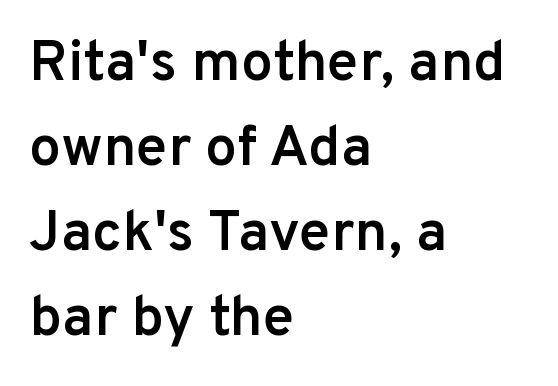
Q: Is the text bold? A: Semi-bold.
Q: Is the text italic (slanted)? A: No, it is upright.
Q: Is the typeface a serif or a sans-serif typeface? A: Sans-serif.
Q: Is the text underlined? A: No.
Q: How is the paragraph aligned? A: Left-aligned.
Q: Is the spacing between letters normal or unusually wide? A: Normal.
Q: Is the spacing between lines tight, normal or loose? A: Normal.
Q: Width (condensed, normal, or wide)? A: Normal.
Q: Stroke contrast? A: Low.
Q: x-height? A: Medium.
Q: Monospaced? A: No.
